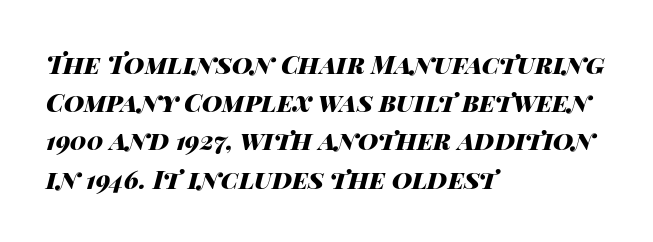
The image shows 25 px bold type, italic (leaning right); set left-aligned, normal line spacing (1.53x), normal letter spacing, not underlined.
